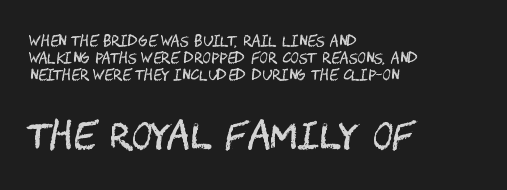
{"serif": "no", "italic": "no", "bold": "no", "weight": "regular", "width": "condensed", "stroke_contrast": "medium", "x_height": "large", "underline": "no", "align": "left", "line_spacing_ratio": 1.2, "letter_spacing": "normal", "letter_spacing_em": 0.0, "larger_block": "second", "size_ratio": 2.57, "glyph_px": 36}
